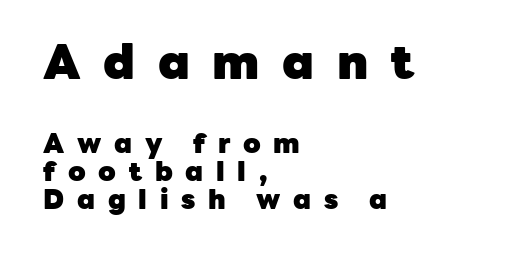
{"serif": "no", "italic": "no", "bold": "yes", "weight": "heavy", "width": "normal", "stroke_contrast": "low", "x_height": "medium", "monospaced": "no", "underline": "no", "align": "left", "line_spacing": "tight", "line_spacing_ratio": 1.05, "letter_spacing": "wide", "letter_spacing_em": 0.47, "larger_block": "first", "size_ratio": 1.78, "glyph_px": 48}
